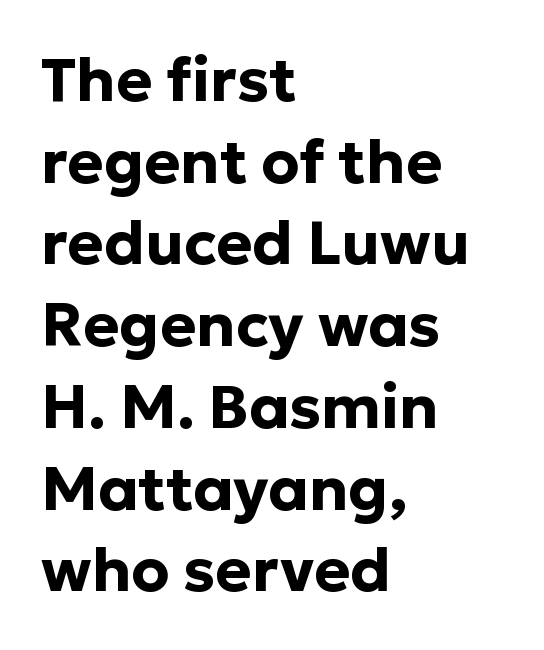
{"serif": "no", "italic": "no", "bold": "yes", "weight": "bold", "width": "normal", "stroke_contrast": "low", "x_height": "medium", "monospaced": "no", "underline": "no", "align": "left", "line_spacing": "normal", "line_spacing_ratio": 1.34, "letter_spacing": "normal", "letter_spacing_em": 0.0, "glyph_px": 61}
